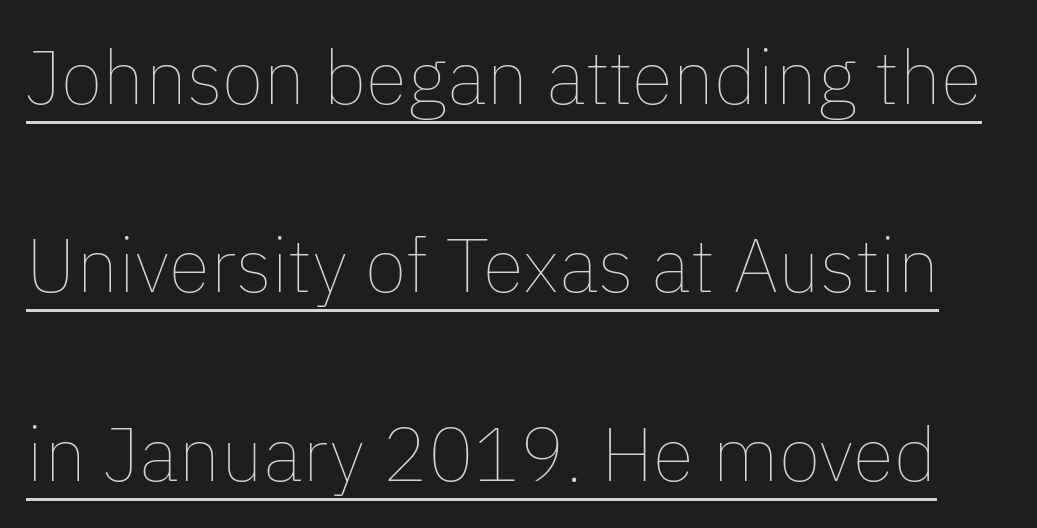
Q: Is the text bold? A: No.
Q: Is the text italic (slanted)? A: No, it is upright.
Q: Is the text underlined? A: Yes.
Q: Is the spacing between letters normal or unusually wide? A: Normal.
Q: Is the spacing between lines tight, normal or loose? A: Loose.
Q: Width (condensed, normal, or wide)? A: Normal.
Q: Stroke contrast? A: Low.
Q: x-height? A: Medium.
Q: Monospaced? A: No.
